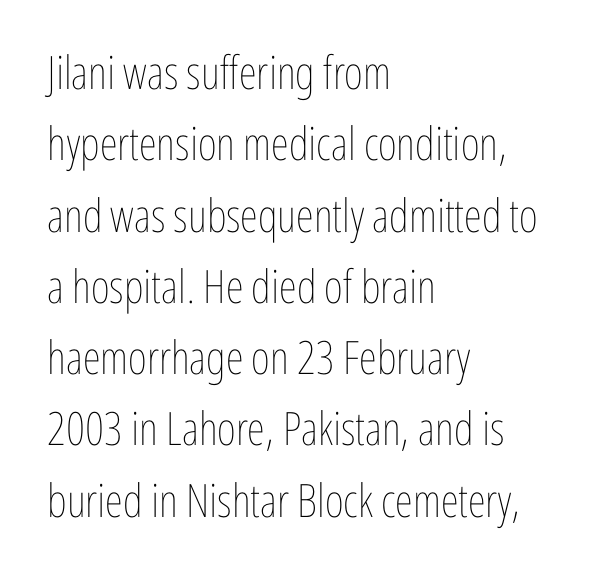
The image shows 46 px thin, condensed type, upright; set left-aligned, normal line spacing (1.55x), normal letter spacing, not underlined; low stroke contrast and a medium x-height.
